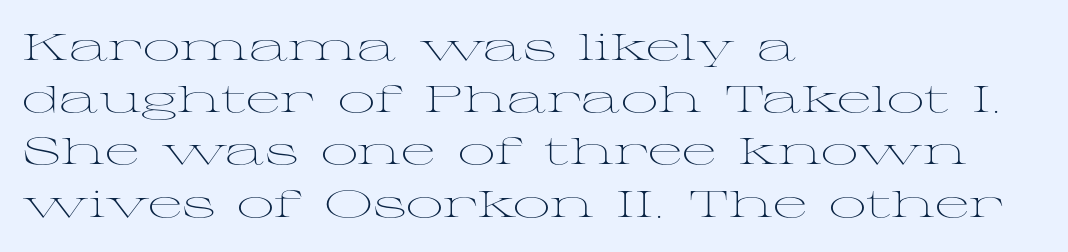
The designer left line spacing at the default. The gap between lines stays unmarked. Quick note: not italic, upright. You could not count columns in this text — the font is proportionally spaced. Does the copy run flush right? No — it runs flush left. Examine the stroke ends and you'll spot serifs.
